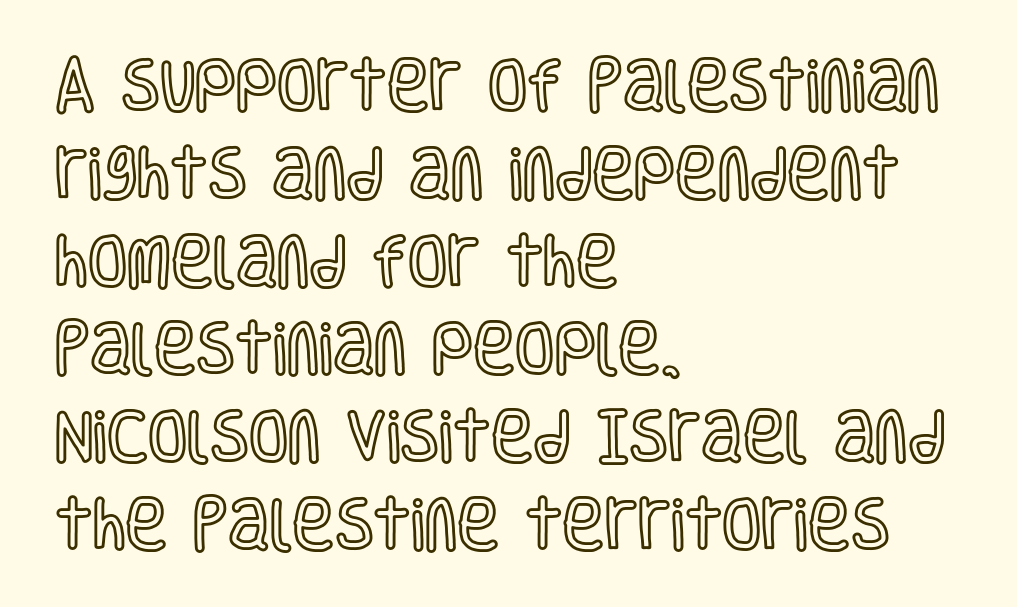
{"italic": "no", "width": "condensed", "x_height": "large", "monospaced": "no", "underline": "no", "align": "left", "line_spacing": "normal", "line_spacing_ratio": 1.54, "letter_spacing": "normal", "letter_spacing_em": 0.0, "glyph_px": 57}
